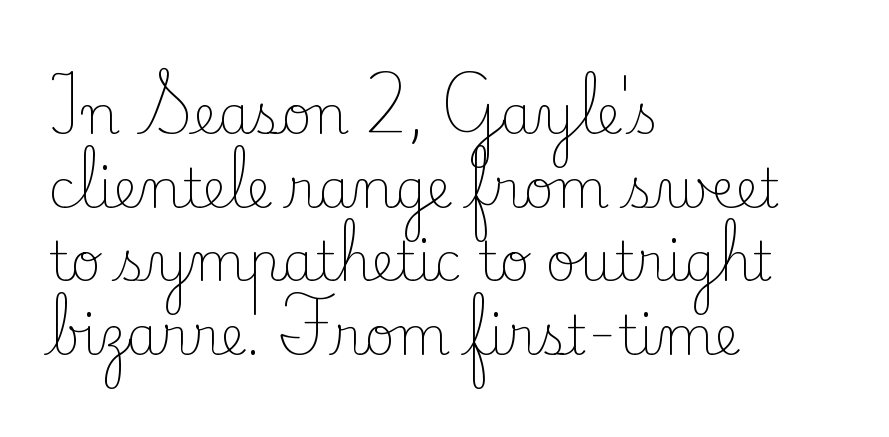
Q: Is the text bold? A: No.
Q: Is the text italic (slanted)? A: No, it is upright.
Q: Is the typeface a serif or a sans-serif typeface? A: Serif.
Q: Is the text underlined? A: No.
Q: How is the paragraph aligned? A: Left-aligned.
Q: Is the spacing between letters normal or unusually wide? A: Normal.
Q: Is the spacing between lines tight, normal or loose? A: Normal.
Q: Width (condensed, normal, or wide)? A: Normal.
Q: Stroke contrast? A: Low.
Q: x-height? A: Small.
Q: Monospaced? A: No.
